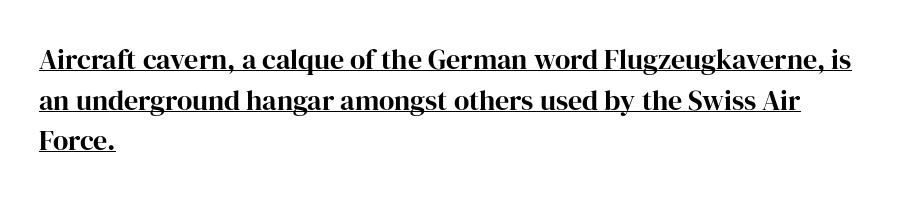
The image shows 28 px bold serif type, upright; set left-aligned, normal line spacing (1.45x), normal letter spacing, underlined; high stroke contrast and a medium x-height.
